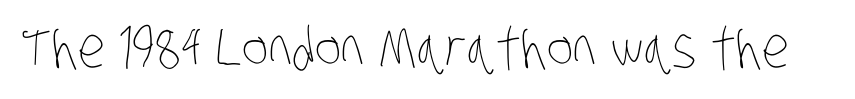
{"bold": "no", "weight": "thin", "width": "condensed", "stroke_contrast": "low", "x_height": "large", "monospaced": "no", "underline": "no", "letter_spacing": "normal", "letter_spacing_em": 0.0, "glyph_px": 56}
